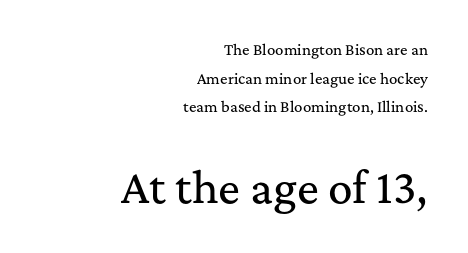
Default kerning and tracking; the words read as compact shapes. A typesetter would label this face a serif. Bare-footed words on every line. A typesetter would mark this as roman, not italic. Honestly, the rows look like they've been pulled way apart.
